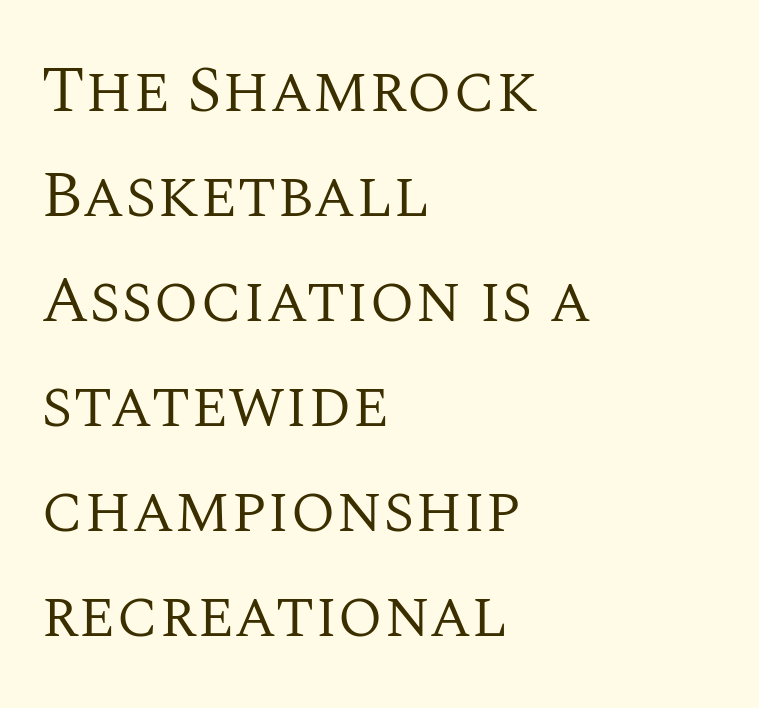
Here the designer chose a conventional face with non-uniform glyph widths. No heavy texture on the line: the type isn't bold. Look at the tracking — it's just the regular setting, nothing added. Descender tails drop into unmarked territory. The line-height multiplier appears to be the usual default. Posture: vertical.
